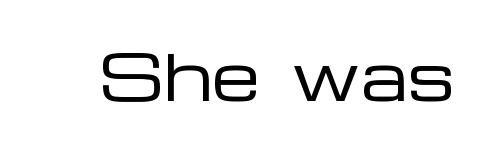
The typesetting does not lean heavy: it is not bold. You could not count columns in this text — the font is proportionally spaced. Check the space under the baseline: it is left empty. Standard letterfit; no display-style spreading of the glyphs.
